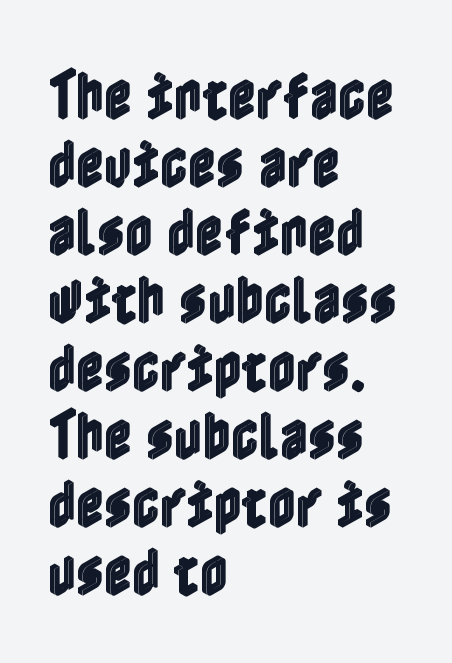
The image shows 54 px condensed type, upright; set left-aligned, normal line spacing (1.26x), normal letter spacing, not underlined; a medium x-height.
